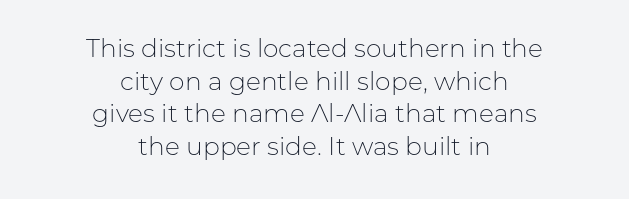
Q: Is the text bold? A: No.
Q: Is the text italic (slanted)? A: No, it is upright.
Q: Is the text underlined? A: No.
Q: How is the paragraph aligned? A: Centered.
Q: Is the spacing between letters normal or unusually wide? A: Normal.
Q: Is the spacing between lines tight, normal or loose? A: Normal.
